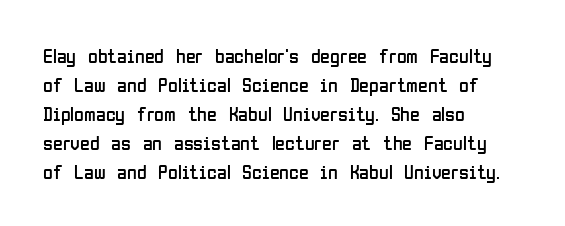
{"italic": "no", "bold": "no", "underline": "no", "align": "left", "line_spacing": "normal", "line_spacing_ratio": 1.45, "letter_spacing": "normal", "letter_spacing_em": 0.0, "glyph_px": 20}
